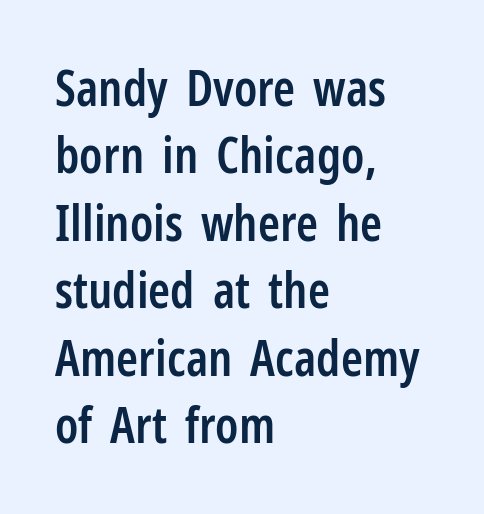
The image shows 50 px semibold, condensed sans-serif type, upright; set left-aligned, normal line spacing (1.35x), normal letter spacing, not underlined; low stroke contrast and a medium x-height.
